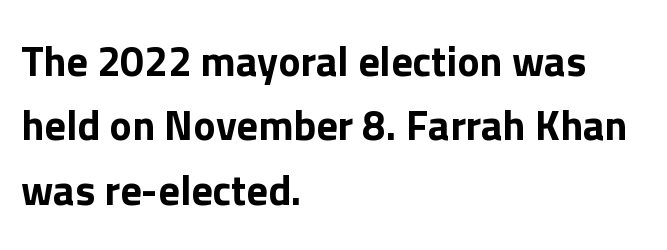
Q: Is the text italic (slanted)? A: No, it is upright.
Q: Is the typeface a serif or a sans-serif typeface? A: Sans-serif.
Q: Is the text underlined? A: No.
Q: How is the paragraph aligned? A: Left-aligned.
Q: Is the spacing between letters normal or unusually wide? A: Normal.
Q: Is the spacing between lines tight, normal or loose? A: Normal.
Q: Width (condensed, normal, or wide)? A: Normal.
Q: Stroke contrast? A: Low.
Q: x-height? A: Medium.
Q: Monospaced? A: No.
